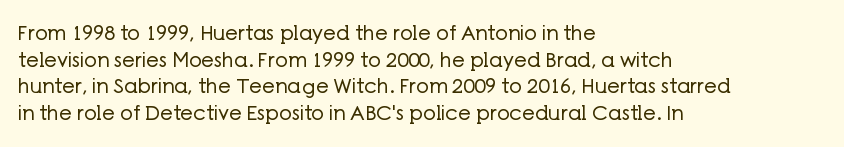
{"italic": "no", "bold": "no", "underline": "no", "align": "left", "line_spacing": "normal", "line_spacing_ratio": 1.33, "letter_spacing": "normal", "letter_spacing_em": 0.0, "glyph_px": 20}
